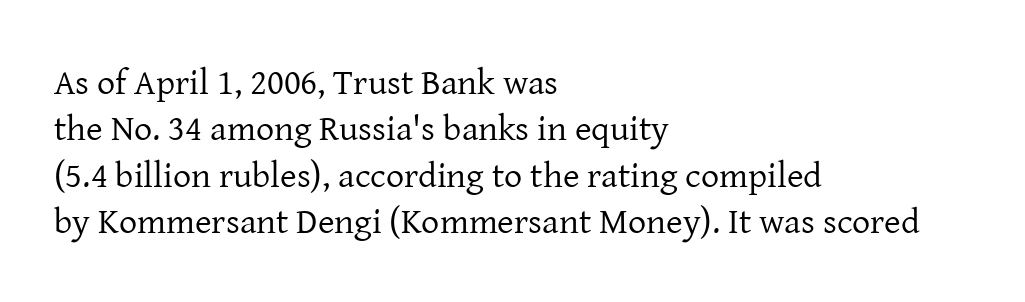
These lines were composed using upright roman letters. Do the characters align in a grid? No, the font is proportional. The font family rendered here belongs to the serif group. No heavy texture on the line: the type isn't bold. Rows of type keep a routine distance in the vertical direction. Tracking here is standard; glyphs follow each other at the usual distance.
